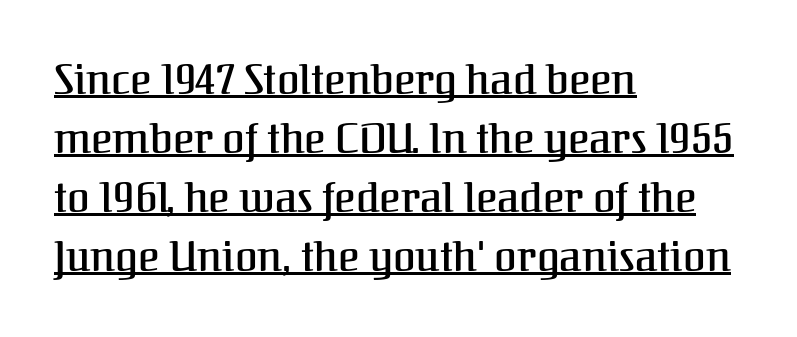
Are there feet on the stems? There are — it's a serif. Italic: no, the glyphs are upright roman. Here the designer chose a conventional face with non-uniform glyph widths. These lines stack with their left ends in a neat column. Emphasis is given by a line drawn under the lettering.
